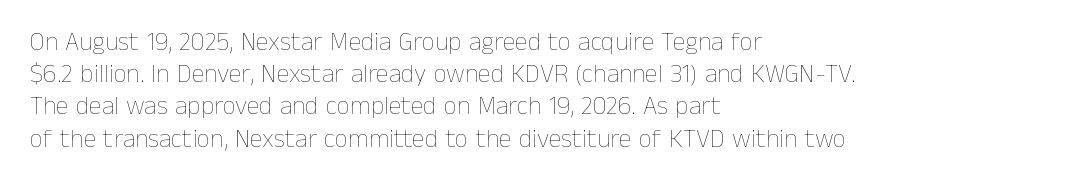
The image shows 26 px text type, upright; set left-aligned, line spacing 1.24x, normal letter spacing, not underlined.
